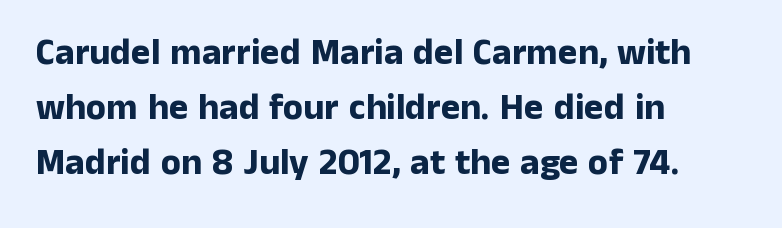
The image shows 37 px bold sans-serif type, upright; set left-aligned, normal line spacing (1.49x), normal letter spacing, not underlined; low stroke contrast and a medium x-height.
